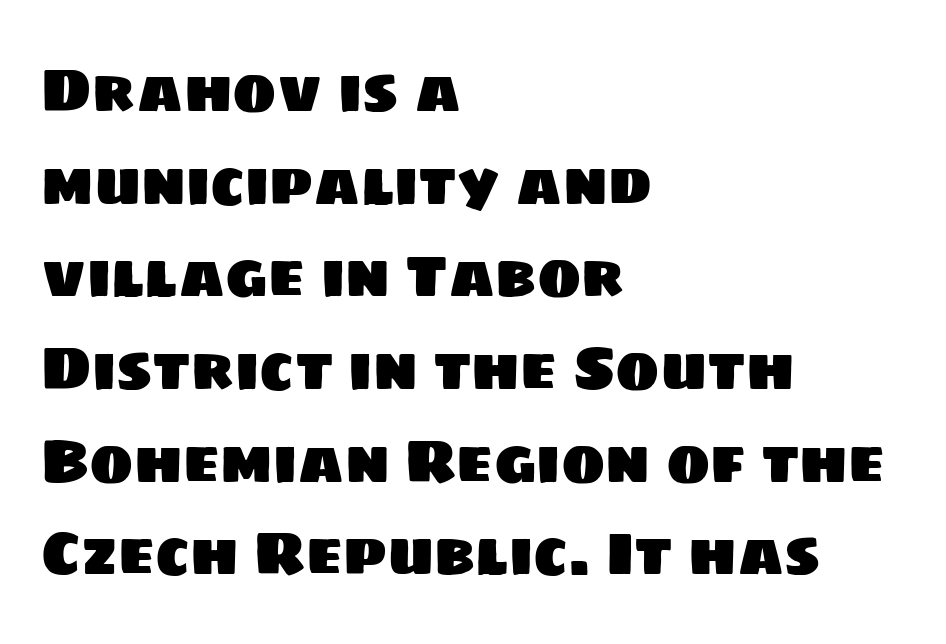
Q: Is the typeface a serif or a sans-serif typeface? A: Sans-serif.
Q: Is the text underlined? A: No.
Q: How is the paragraph aligned? A: Left-aligned.
Q: Is the spacing between letters normal or unusually wide? A: Normal.
Q: Is the spacing between lines tight, normal or loose? A: Normal.
Q: Width (condensed, normal, or wide)? A: Normal.
Q: Stroke contrast? A: Low.
Q: x-height? A: Large.
Q: Monospaced? A: No.
